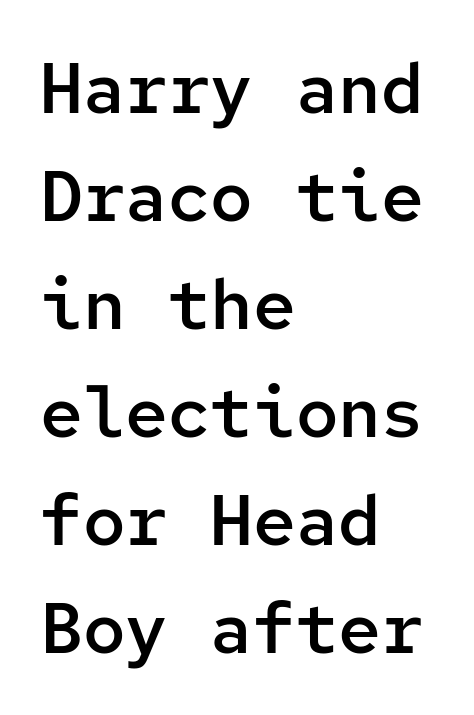
Q: Is the text bold? A: Semi-bold.
Q: Is the text italic (slanted)? A: No, it is upright.
Q: Is the typeface a serif or a sans-serif typeface? A: Sans-serif.
Q: Is the text underlined? A: No.
Q: How is the paragraph aligned? A: Left-aligned.
Q: Is the spacing between letters normal or unusually wide? A: Normal.
Q: Is the spacing between lines tight, normal or loose? A: Normal.
Q: Width (condensed, normal, or wide)? A: Normal.
Q: Stroke contrast? A: Low.
Q: x-height? A: Medium.
Q: Monospaced? A: Yes.
